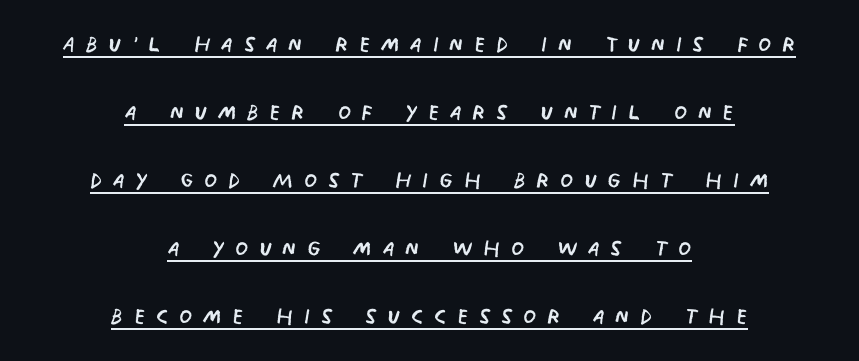
Words appear elongated and porous because spacing is wide. Neither beginnings nor endings align; midpoints do. Serif or sans? Sans — the stroke terminals are bare. Rows of type keep a wide berth in the vertical direction.
